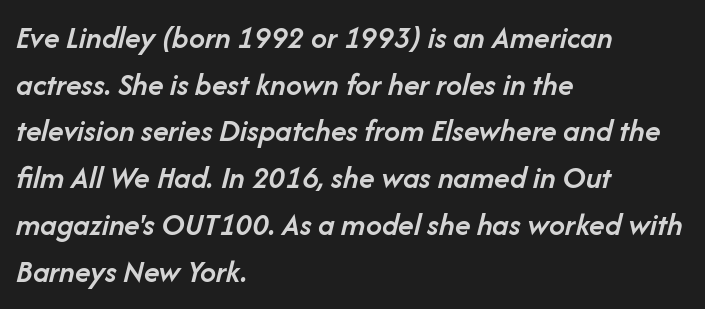
{"italic": "yes", "lean": "right", "slant_degrees": 14, "bold": "semi", "weight": "semibold", "width": "normal", "stroke_contrast": "low", "x_height": "medium", "monospaced": "no", "underline": "no", "align": "left", "line_spacing": "normal", "line_spacing_ratio": 1.46, "letter_spacing": "normal", "letter_spacing_em": 0.0, "glyph_px": 32}
